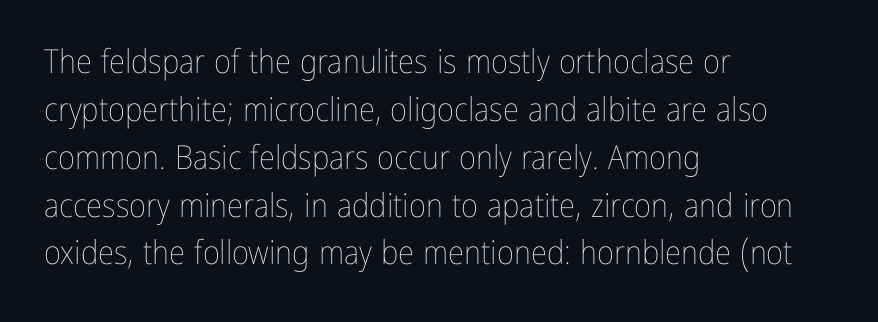
{"italic": "no", "bold": "no", "weight": "thin", "width": "condensed", "stroke_contrast": "low", "x_height": "medium", "monospaced": "no", "underline": "no", "align": "left", "line_spacing": "normal", "line_spacing_ratio": 1.45, "letter_spacing": "normal", "letter_spacing_em": 0.0, "glyph_px": 33}
